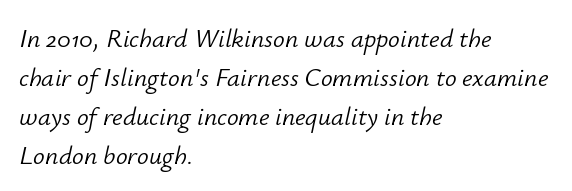
The image shows 26 px text type, italic (leaning right); set left-aligned, normal line spacing (1.5x), normal letter spacing, not underlined.
